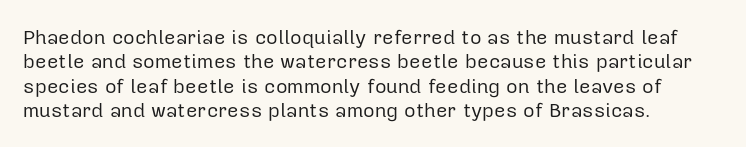
{"italic": "no", "bold": "no", "underline": "no", "align": "left", "line_spacing_ratio": 1.22, "letter_spacing": "normal", "letter_spacing_em": 0.0, "glyph_px": 20}
